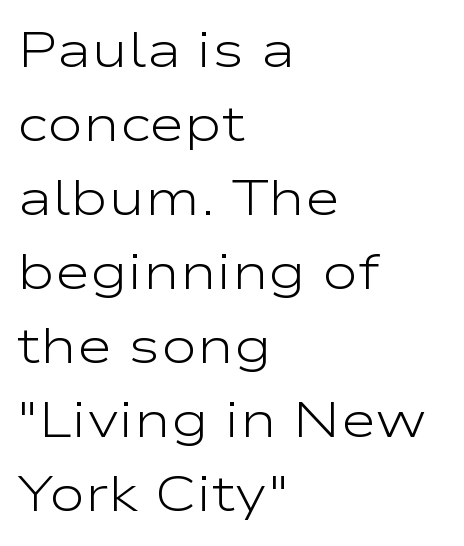
Every row of glyphs begins at an identical x-position on the left. A light-to-regular cut is what we see here. Unlike italic type, these characters show no tilt at all. Check the space under the baseline: it is left empty.
